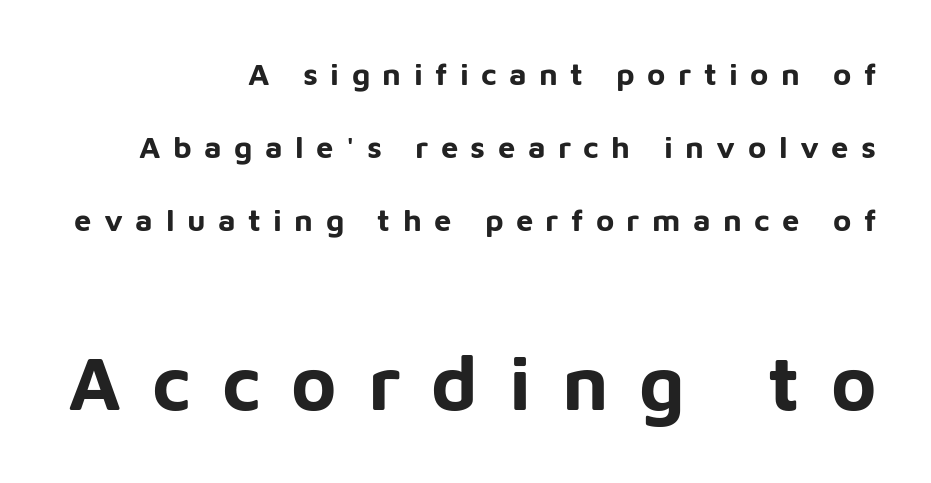
Q: Is the text bold? A: Yes.
Q: Is the text italic (slanted)? A: No, it is upright.
Q: Is the typeface a serif or a sans-serif typeface? A: Sans-serif.
Q: Is the text underlined? A: No.
Q: How is the paragraph aligned? A: Right-aligned.
Q: Is the spacing between letters normal or unusually wide? A: Unusually wide.
Q: Is the spacing between lines tight, normal or loose? A: Loose.
Q: Which block of text is set in a larger size, the first (top) or the second (bottom)? A: The second (bottom) one.
Q: Width (condensed, normal, or wide)? A: Normal.
Q: Stroke contrast? A: Low.
Q: x-height? A: Medium.
Q: Monospaced? A: No.
